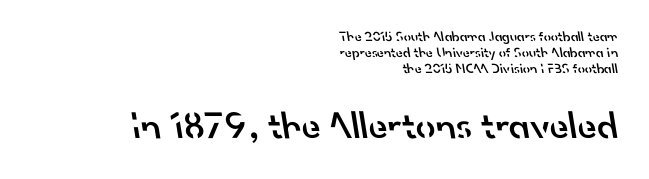
Quick note: interline space is minimal. A flush-right, rag-left setting is used for this passage. How are the letters spaced? Ordinarily, with no added tracking. Think of a printed novel: that variable character pitch is what you see here. The composition opens small and finishes big. Are there feet on the stems? There aren't — it's a sans.
